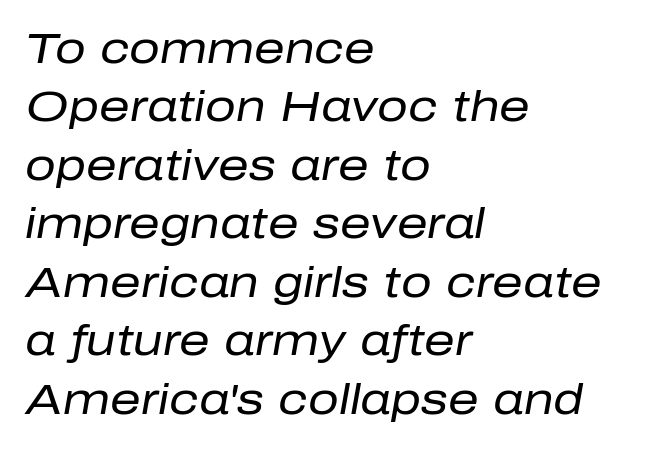
The image shows 43 px regular-weight type, italic (leaning right); set left-aligned, normal line spacing (1.36x), normal letter spacing, not underlined; low stroke contrast and a medium x-height.
